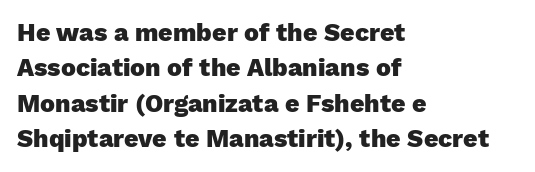
The image shows 25 px bold type, upright; set left-aligned, normal line spacing (1.42x), normal letter spacing, not underlined.
